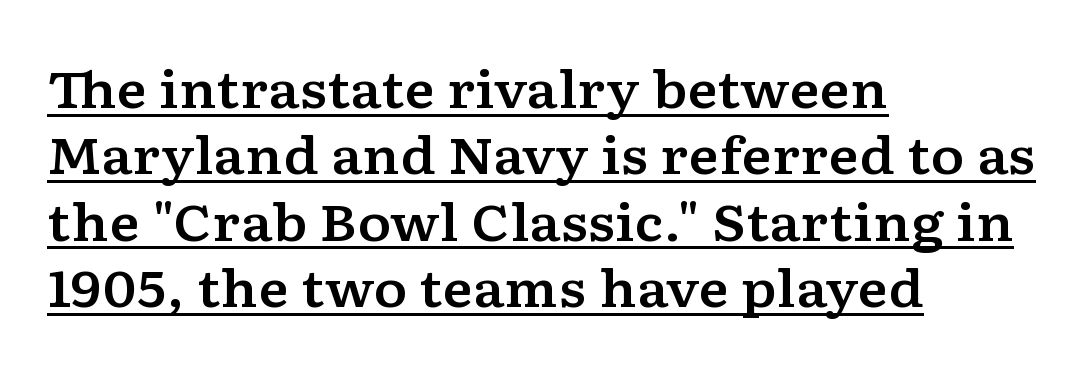
{"serif": "yes", "italic": "no", "width": "wide", "stroke_contrast": "low", "x_height": "medium", "monospaced": "no", "underline": "yes", "align": "left", "line_spacing": "normal", "line_spacing_ratio": 1.3, "letter_spacing": "normal", "letter_spacing_em": 0.0, "glyph_px": 51}
